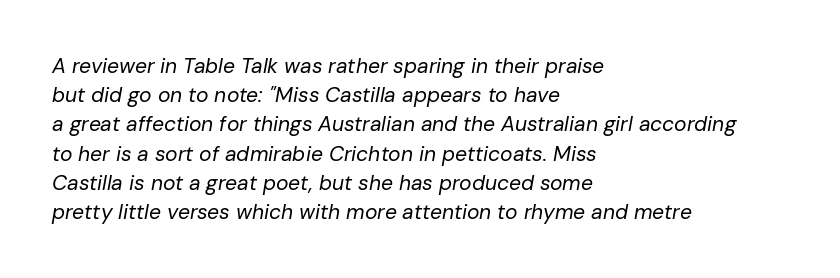
Q: Is the text bold? A: No.
Q: Is the text italic (slanted)? A: Yes, it leans right by about 10 degrees.
Q: Is the text underlined? A: No.
Q: How is the paragraph aligned? A: Left-aligned.
Q: Is the spacing between letters normal or unusually wide? A: Normal.
Q: Is the spacing between lines tight, normal or loose? A: Normal.
